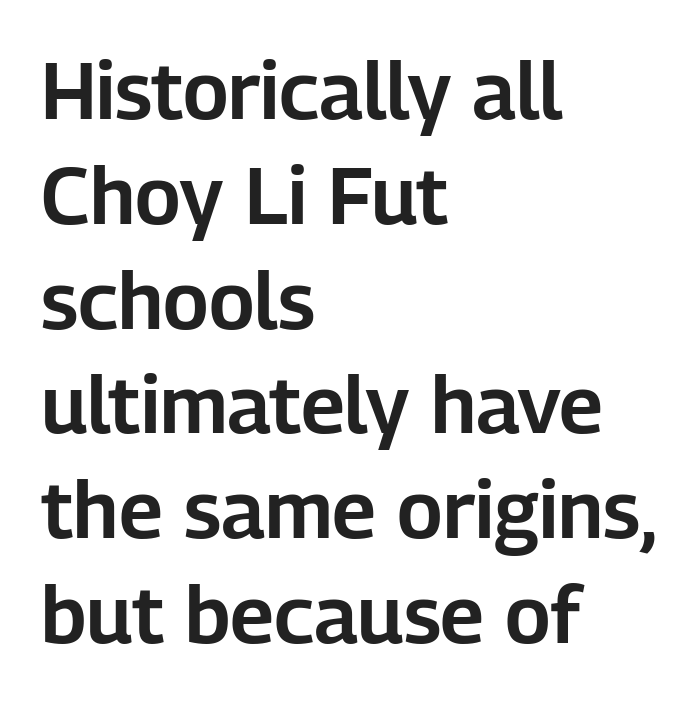
This is the regular roman posture of the typeface. Vertically, the passage feels balanced, rows spaced as you'd expect. Is the letter spacing exaggerated? No — it looks like the ordinary default. The passage shown is typeset with a sans-serif family. Varying glyph widths throughout — classic text-font behaviour. Any mark beneath the type? The region is blank.
